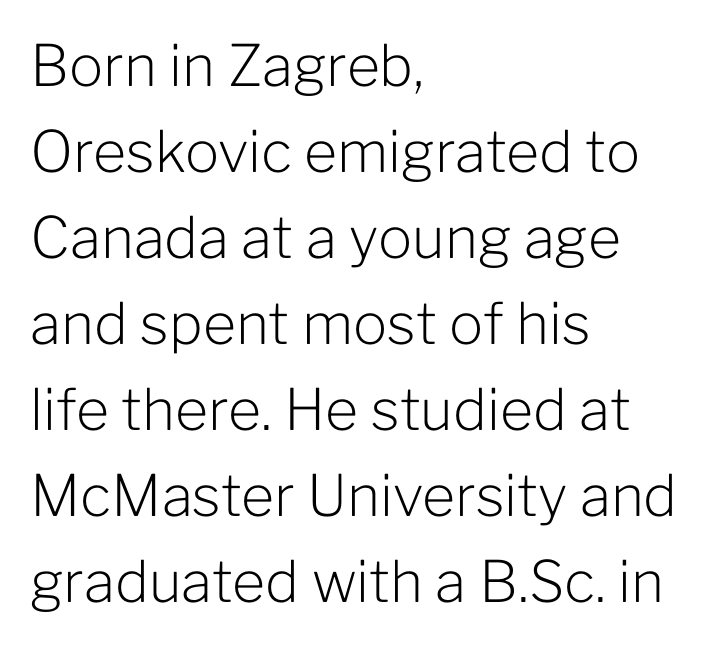
How would I describe the line gaps? Plain and ordinary. Counters stay open thanks to moderate or lighter strokes. Left-aligned paragraph, ragged on the right. You can tell it's not italic because the verticals are truly vertical. Proportional: the letters do not fall into vertical columns.
